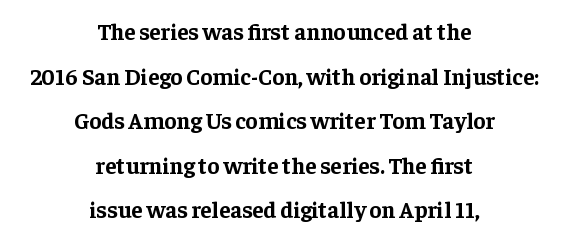
Q: Is the text bold? A: Yes.
Q: Is the text italic (slanted)? A: No, it is upright.
Q: Is the text underlined? A: No.
Q: How is the paragraph aligned? A: Centered.
Q: Is the spacing between letters normal or unusually wide? A: Normal.
Q: Is the spacing between lines tight, normal or loose? A: Loose.
